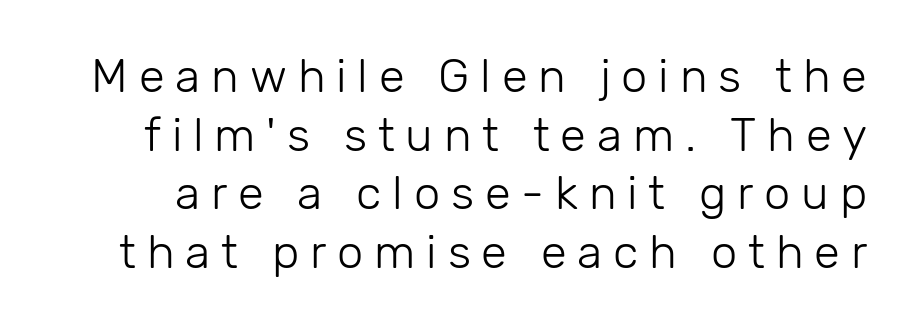
The image shows 47 px light sans-serif type, upright; set normal line spacing (1.25x), unusually wide letter spacing (+0.23 em), not underlined; low stroke contrast and a medium x-height.
